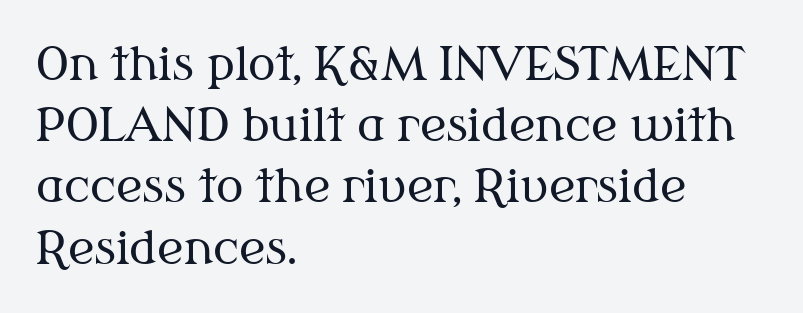
Q: Is the text bold? A: No.
Q: Is the text italic (slanted)? A: No, it is upright.
Q: Is the typeface a serif or a sans-serif typeface? A: Serif.
Q: Is the text underlined? A: No.
Q: How is the paragraph aligned? A: Left-aligned.
Q: Is the spacing between letters normal or unusually wide? A: Normal.
Q: Is the spacing between lines tight, normal or loose? A: Normal.
Q: Width (condensed, normal, or wide)? A: Normal.
Q: Stroke contrast? A: Medium.
Q: x-height? A: Medium.
Q: Monospaced? A: No.
